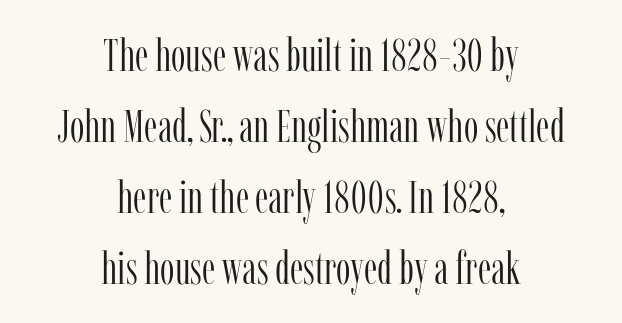
In terms of letterspacing, this is plain default setting. Rule under the text: the space is simply empty. Layout note: lines centered. Think of a printed novel: that variable character pitch is what you see here.
